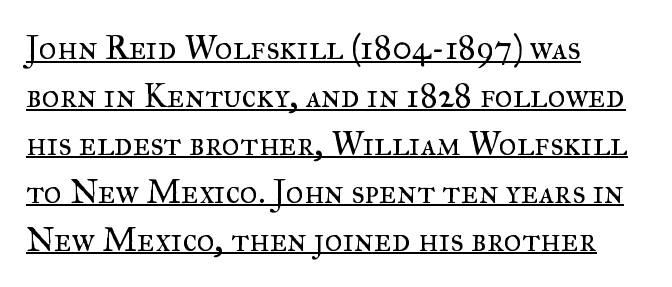
The image shows 34 px regular-weight serif type, upright; set left-aligned, normal line spacing (1.41x), normal letter spacing, underlined; medium stroke contrast and a small x-height.
